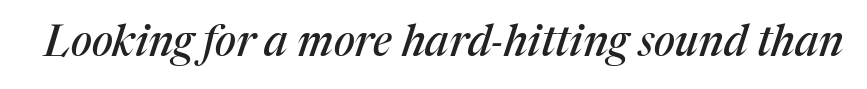
The image shows 43 px serif type, italic (leaning right); set normal letter spacing, not underlined; medium stroke contrast and a medium x-height.
